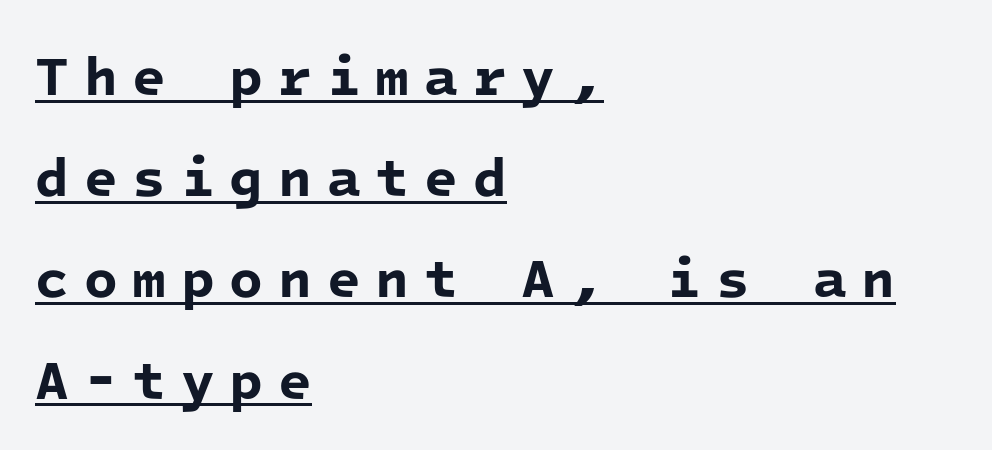
{"serif": "no", "bold": "yes", "weight": "bold", "width": "normal", "stroke_contrast": "low", "x_height": "medium", "monospaced": "yes", "underline": "yes", "align": "left", "line_spacing_ratio": 1.84, "letter_spacing": "wide", "letter_spacing_em": 0.27, "glyph_px": 55}
